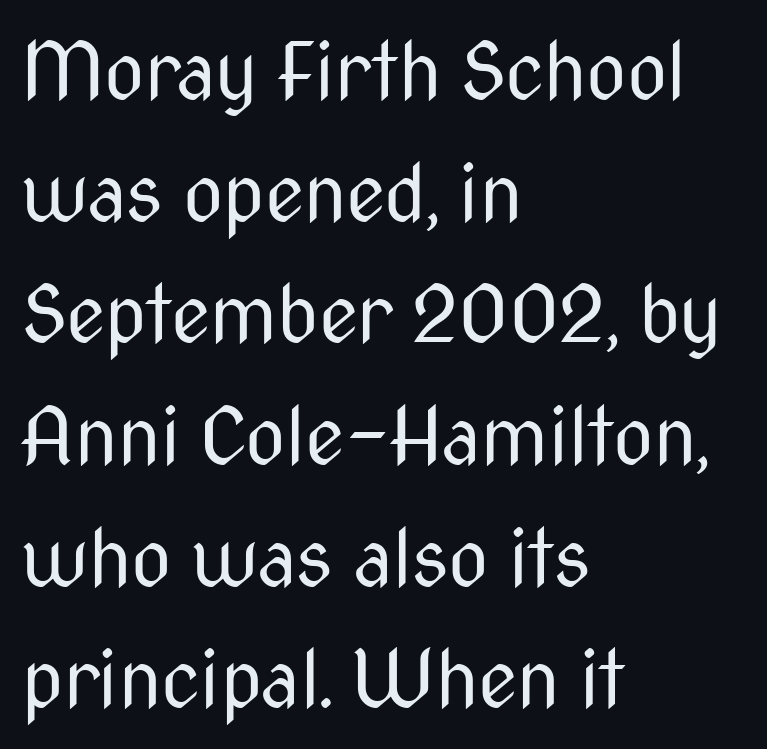
Underlining? Definitely not there. Every row of glyphs begins at an identical x-position on the left. The letters carry no serifs — their stems end cleanly without finishing strokes. The letterforms sit shoulder to shoulder at normal distance. Successive baselines arrive at the customary interval. Notice how the stems are strictly vertical — no italics here.
